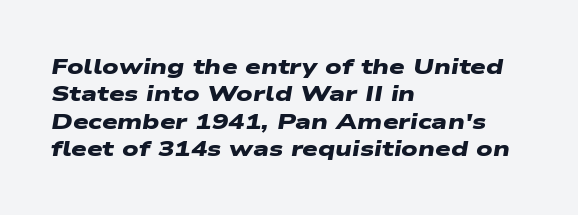
Does extra space separate the letters? No, they use regular spacing. Stroke thickness is high; the sample reads as a true bold. The paragraph shown leans on its left margin. This rendering features lettering with no underline.
